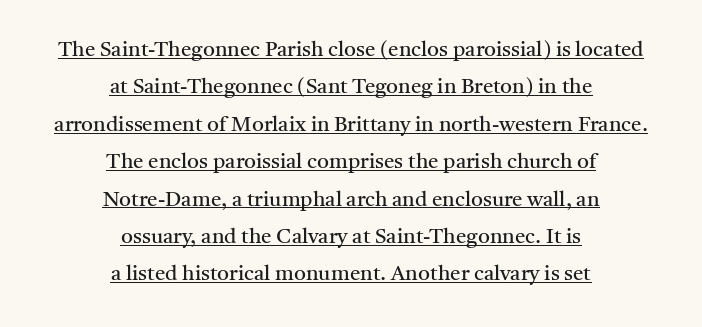
Q: Is the text bold? A: No.
Q: Is the text italic (slanted)? A: No, it is upright.
Q: Is the text underlined? A: Yes.
Q: How is the paragraph aligned? A: Centered.
Q: Is the spacing between letters normal or unusually wide? A: Normal.
